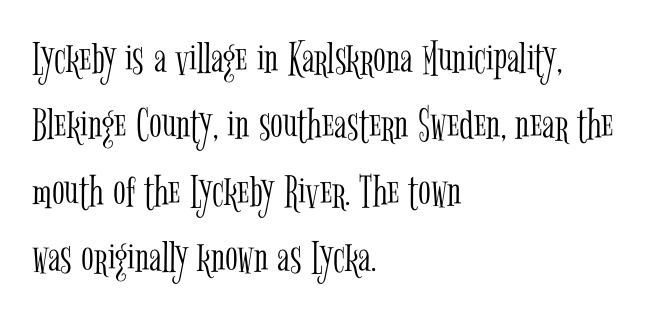
{"serif": "yes", "italic": "no", "bold": "no", "weight": "light", "width": "condensed", "stroke_contrast": "low", "x_height": "medium", "monospaced": "no", "underline": "no", "align": "left", "line_spacing": "normal", "line_spacing_ratio": 1.41, "letter_spacing": "normal", "letter_spacing_em": 0.0, "glyph_px": 47}
